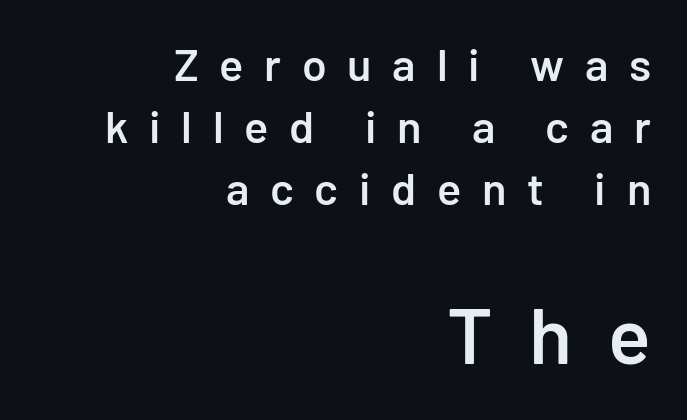
{"serif": "no", "italic": "no", "bold": "semi", "weight": "semibold", "width": "normal", "stroke_contrast": "low", "x_height": "medium", "monospaced": "no", "underline": "no", "align": "right", "line_spacing": "normal", "line_spacing_ratio": 1.38, "letter_spacing": "wide", "letter_spacing_em": 0.46, "larger_block": "second", "size_ratio": 1.76, "glyph_px": 79}
